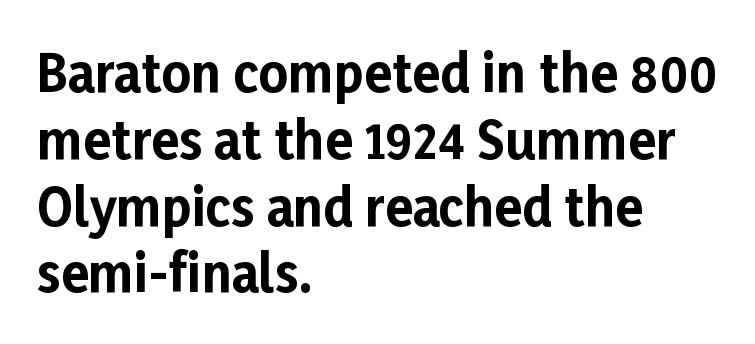
The passage shown is typeset with a sans-serif family. Note the varied advance widths — an 'i' is clearly narrower than an 'm'. One-word summary of the alignment: left. Nobody drew a line under any word here.
